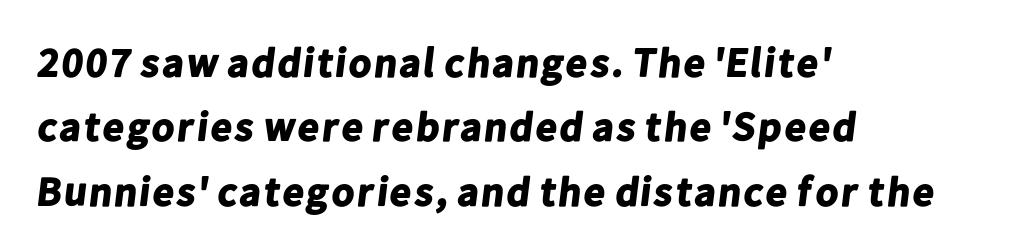
{"serif": "no", "bold": "yes", "weight": "bold", "width": "normal", "stroke_contrast": "low", "x_height": "medium", "monospaced": "no", "underline": "no", "align": "left", "line_spacing": "normal", "line_spacing_ratio": 1.57, "letter_spacing": "normal", "letter_spacing_em": 0.0, "glyph_px": 41}
